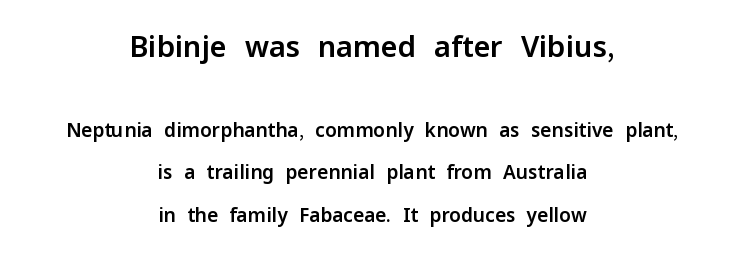
These lines stand farther apart than default settings would place them. The zone under the glyphs is completely vacant. Horizontal alignment here is central, giving a formal, balanced look. The face used here is proportionally spaced, like ordinary book or web type. Do the letters lean? They stand straight.
